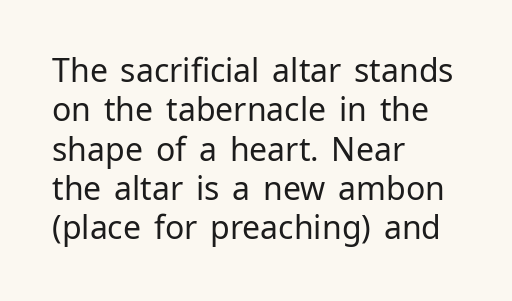
{"serif": "no", "italic": "no", "bold": "no", "weight": "regular", "width": "normal", "stroke_contrast": "low", "x_height": "medium", "monospaced": "no", "underline": "no", "align": "left", "line_spacing_ratio": 1.23, "letter_spacing": "normal", "letter_spacing_em": 0.0, "glyph_px": 32}
